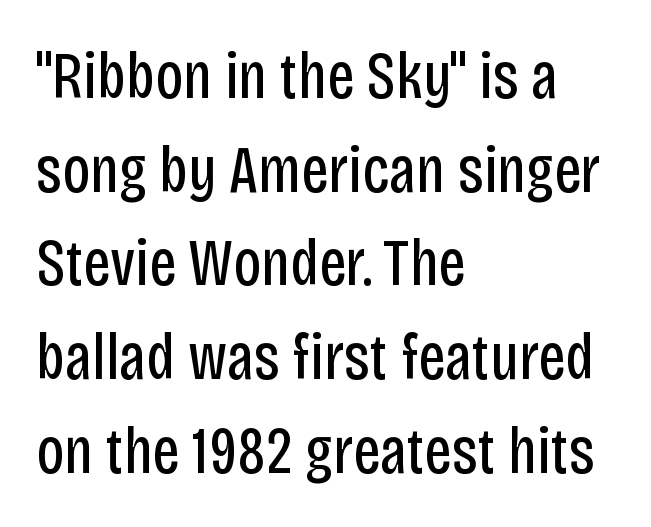
Q: Is the text bold? A: No.
Q: Is the text italic (slanted)? A: No, it is upright.
Q: Is the typeface a serif or a sans-serif typeface? A: Sans-serif.
Q: Is the text underlined? A: No.
Q: How is the paragraph aligned? A: Left-aligned.
Q: Is the spacing between letters normal or unusually wide? A: Normal.
Q: Is the spacing between lines tight, normal or loose? A: Normal.
Q: Width (condensed, normal, or wide)? A: Condensed.
Q: Stroke contrast? A: Low.
Q: x-height? A: Large.
Q: Monospaced? A: No.
